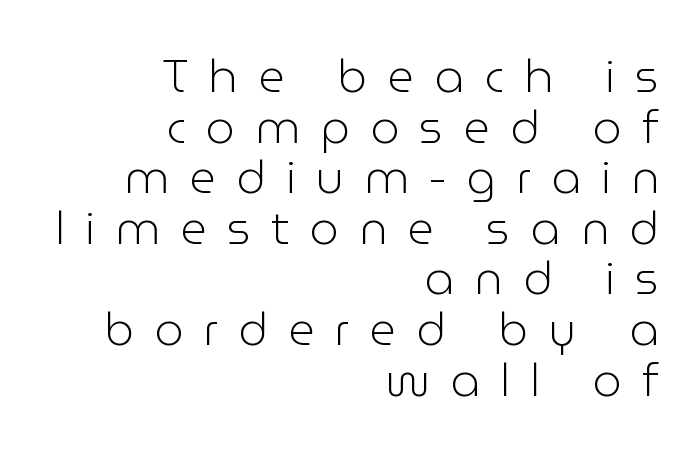
Q: Is the text bold? A: No.
Q: Is the text italic (slanted)? A: No, it is upright.
Q: Is the typeface a serif or a sans-serif typeface? A: Sans-serif.
Q: Is the text underlined? A: No.
Q: How is the paragraph aligned? A: Right-aligned.
Q: Is the spacing between letters normal or unusually wide? A: Unusually wide.
Q: Is the spacing between lines tight, normal or loose? A: Tight.
Q: Width (condensed, normal, or wide)? A: Normal.
Q: Stroke contrast? A: Low.
Q: x-height? A: Medium.
Q: Monospaced? A: No.
